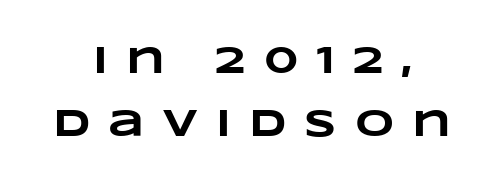
A centered setting, common on invitations and titles, is used for this passage. Each letter keeps its own natural width here, so spacing adapts to shape. The typesetting leans heavy: a genuine bold. Baseline-to-baseline distance is the conventional proportion of letter height. Unmarked baselines from the first word to the last.
